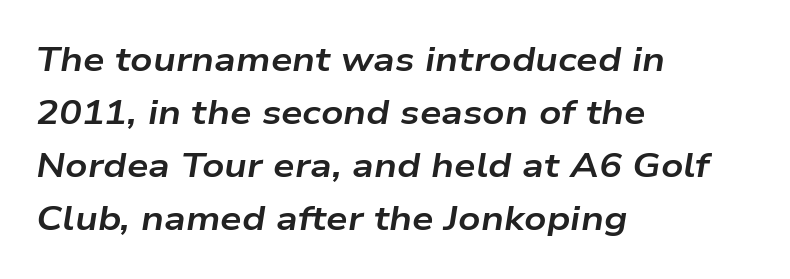
{"italic": "yes", "lean": "right", "slant_degrees": 9, "bold": "yes", "weight": "bold", "width": "wide", "stroke_contrast": "low", "x_height": "medium", "monospaced": "no", "underline": "no", "align": "left", "line_spacing": "normal", "line_spacing_ratio": 1.56, "letter_spacing": "normal", "letter_spacing_em": 0.0, "glyph_px": 34}
